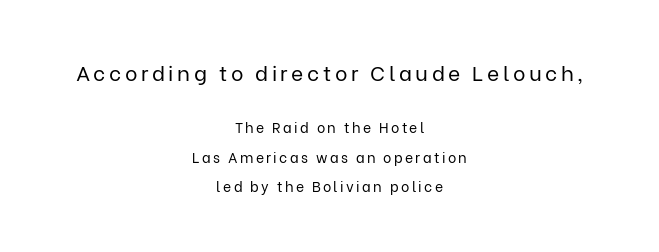
Q: Is the text bold? A: No.
Q: Is the text italic (slanted)? A: No, it is upright.
Q: Is the text underlined? A: No.
Q: How is the paragraph aligned? A: Centered.
Q: Is the spacing between lines tight, normal or loose? A: Loose.
Q: Which block of text is set in a larger size, the first (top) or the second (bottom)? A: The first (top) one.
